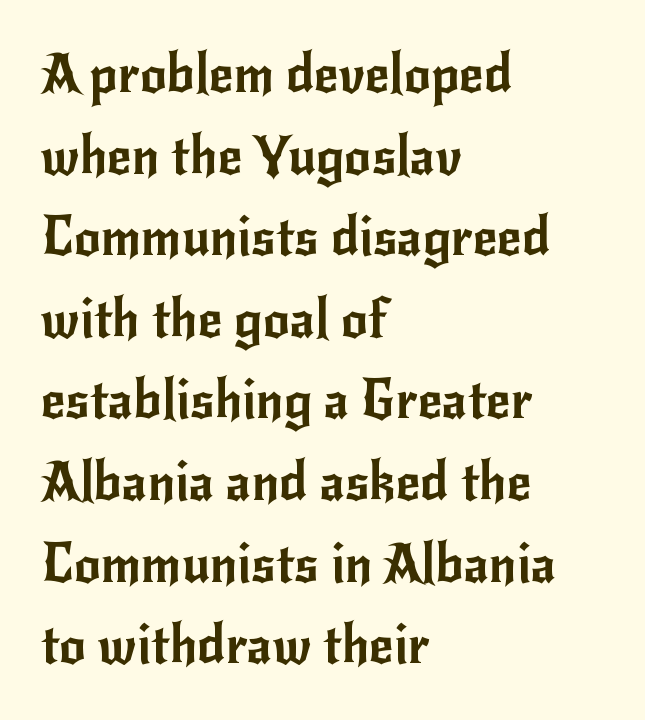
Vertical strokes here are truly vertical. Each line starts at the same left margin while the right side varies. The baseline area is clear. The letters sit at their default tracking, neither squeezed nor spread. Do the characters align in a grid? No, the font is proportional. The face used here is a sans, in the tradition of grotesques and geometrics.
